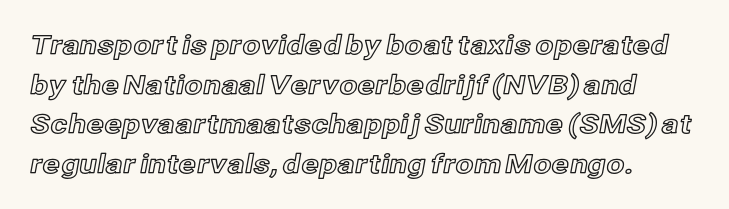
Q: Is the text italic (slanted)? A: Yes.
Q: Is the text underlined? A: No.
Q: How is the paragraph aligned? A: Left-aligned.
Q: Is the spacing between letters normal or unusually wide? A: Normal.
Q: Is the spacing between lines tight, normal or loose? A: Normal.
